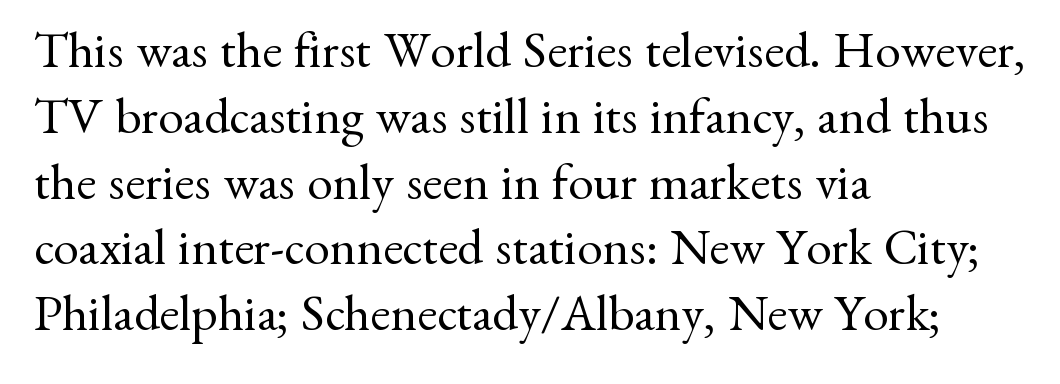
The letters advance in unequal steps, a hallmark of proportional type. A roman cut, with each character standing at attention. A quiet, ordinary-to-light weight characterises the typeface. Evenly set lines give the paragraph a standard silhouette.
